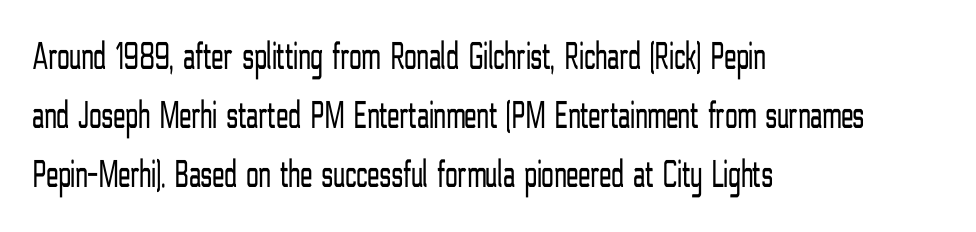
{"serif": "no", "italic": "no", "bold": "no", "weight": "light", "width": "condensed", "stroke_contrast": "low", "x_height": "medium", "monospaced": "no", "underline": "no", "align": "left", "line_spacing": "normal", "line_spacing_ratio": 1.48, "letter_spacing": "normal", "letter_spacing_em": 0.0, "glyph_px": 40}
